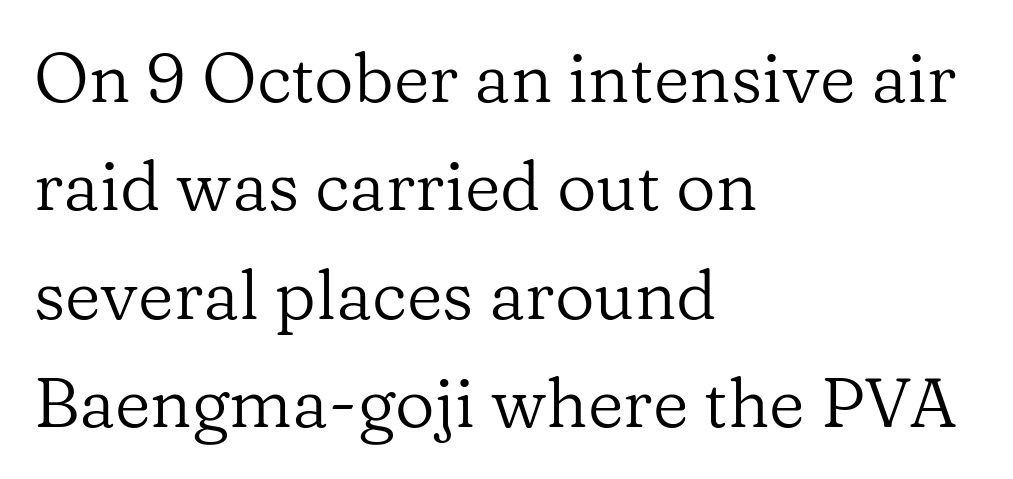
The image shows 69 px regular-weight serif type, upright; set left-aligned, normal line spacing (1.57x), normal letter spacing, not underlined; low stroke contrast and a medium x-height.
